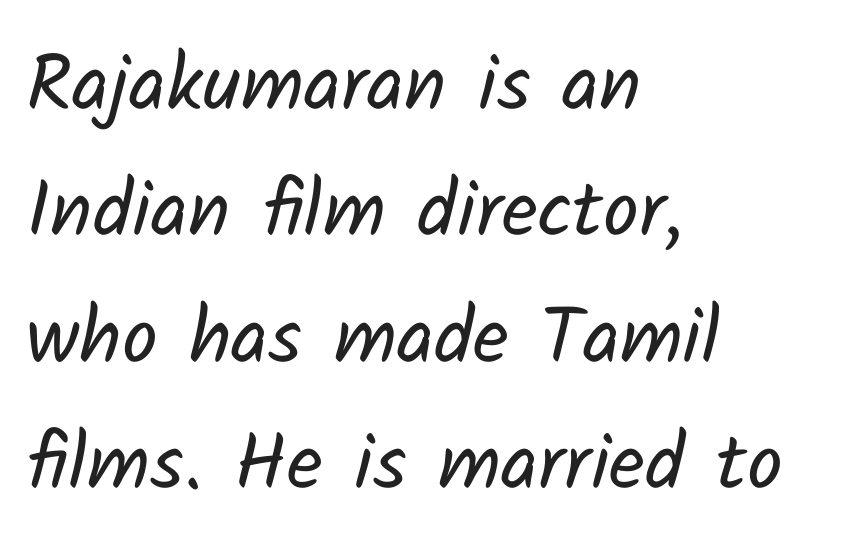
Nothing heavy about these letters — not bold at all. Typeset ragged right — the left edge is the straight one. Unlike a traditional serif, this face leaves its strokes unadorned. The type is set solid horizontally, with unmodified tracking.
